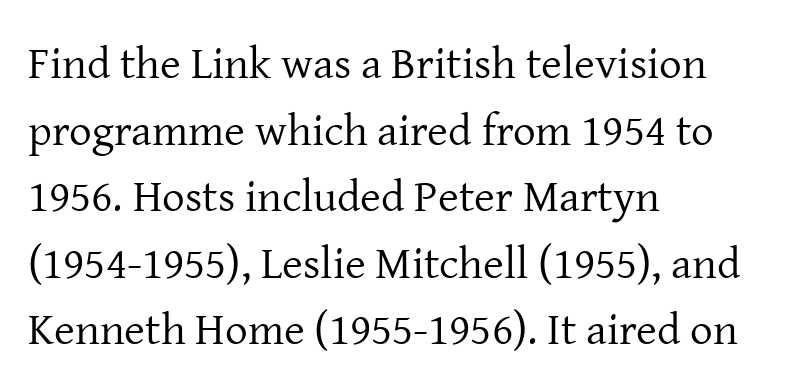
{"serif": "yes", "italic": "no", "bold": "no", "weight": "regular", "width": "normal", "stroke_contrast": "low", "x_height": "medium", "monospaced": "no", "underline": "no", "align": "left", "line_spacing": "normal", "line_spacing_ratio": 1.48, "letter_spacing": "normal", "letter_spacing_em": 0.0, "glyph_px": 45}
